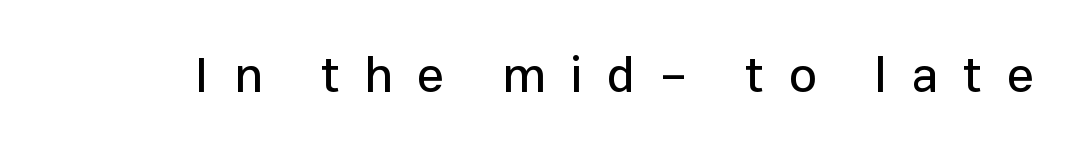
The horizontal fit of the characters is loose and conspicuously gappy. These lines are rendered in a variable-pitch font. Check the space under the baseline: it is left empty. Is this a sans? Yes — the strokes have no serifs. The type sits square on the baseline with zero lean.
